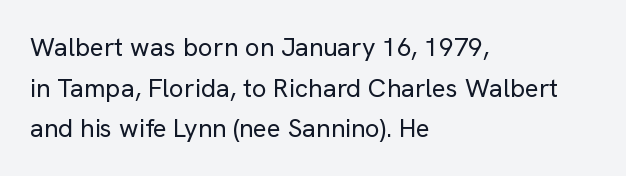
The image shows 26 px text type, upright; set left-aligned, normal line spacing (1.56x), normal letter spacing, not underlined.
